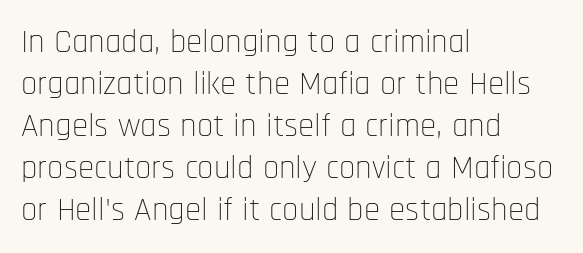
Q: Is the text bold? A: No.
Q: Is the text italic (slanted)? A: No, it is upright.
Q: Is the typeface a serif or a sans-serif typeface? A: Sans-serif.
Q: Is the text underlined? A: No.
Q: How is the paragraph aligned? A: Left-aligned.
Q: Is the spacing between letters normal or unusually wide? A: Normal.
Q: Is the spacing between lines tight, normal or loose? A: Normal.
Q: Width (condensed, normal, or wide)? A: Condensed.
Q: Stroke contrast? A: Low.
Q: x-height? A: Large.
Q: Monospaced? A: No.
